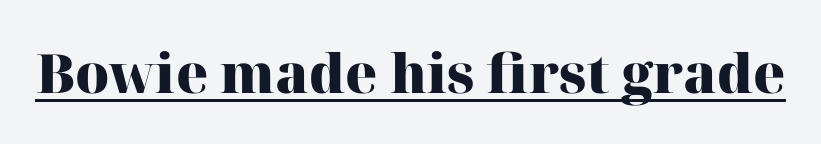
The image shows 54 px heavy serif type, upright; set normal letter spacing, underlined; high stroke contrast and a medium x-height.
